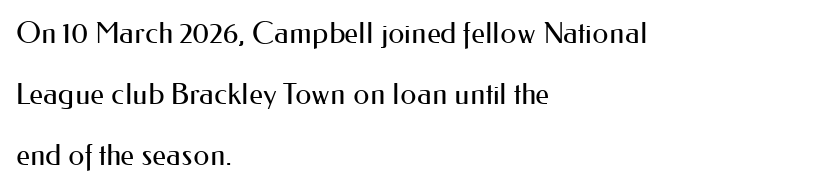
Q: Is the text bold? A: No.
Q: Is the text italic (slanted)? A: No, it is upright.
Q: Is the typeface a serif or a sans-serif typeface? A: Sans-serif.
Q: Is the text underlined? A: No.
Q: How is the paragraph aligned? A: Left-aligned.
Q: Is the spacing between letters normal or unusually wide? A: Normal.
Q: Is the spacing between lines tight, normal or loose? A: Loose.
Q: Width (condensed, normal, or wide)? A: Normal.
Q: Stroke contrast? A: Medium.
Q: x-height? A: Small.
Q: Monospaced? A: No.
